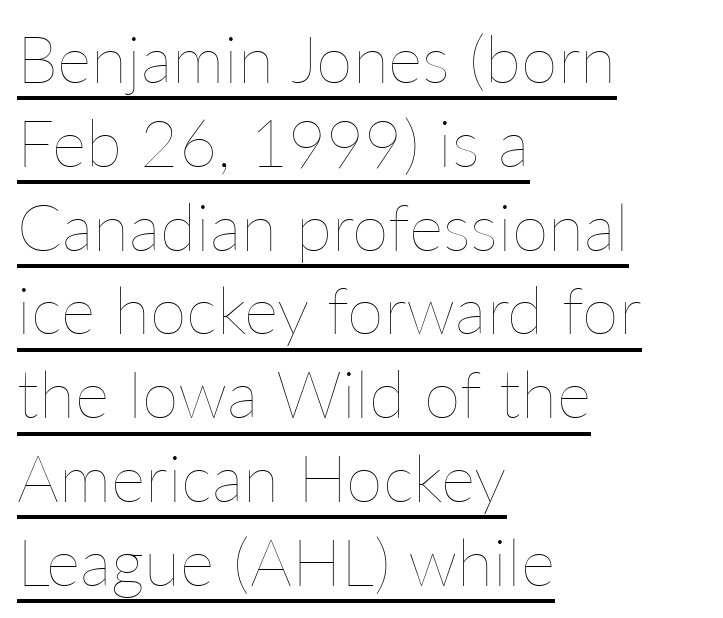
Q: Is the text bold? A: No.
Q: Is the text italic (slanted)? A: No, it is upright.
Q: Is the text underlined? A: Yes.
Q: How is the paragraph aligned? A: Left-aligned.
Q: Is the spacing between letters normal or unusually wide? A: Normal.
Q: Is the spacing between lines tight, normal or loose? A: Normal.
Q: Width (condensed, normal, or wide)? A: Normal.
Q: Stroke contrast? A: Low.
Q: x-height? A: Medium.
Q: Monospaced? A: No.
